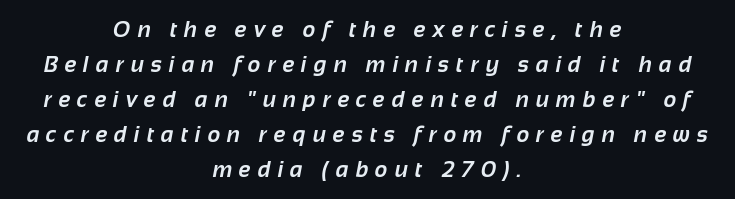
{"bold": "yes", "underline": "no", "align": "center", "line_spacing": "normal", "line_spacing_ratio": 1.59, "letter_spacing": "wide", "letter_spacing_em": 0.32, "glyph_px": 22}
